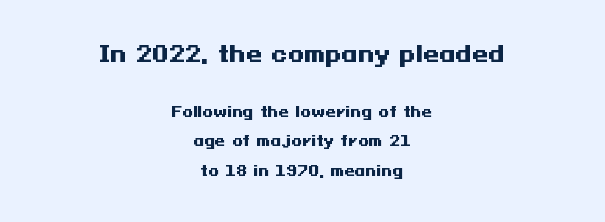
The image shows 21 px bold type, upright; set centered, loose line spacing (2.13x), normal letter spacing, not underlined; the first (top) block is 1.5x larger.
